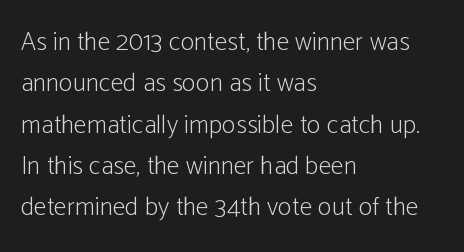
{"italic": "no", "bold": "no", "underline": "no", "align": "left", "line_spacing": "normal", "line_spacing_ratio": 1.59, "letter_spacing": "normal", "letter_spacing_em": 0.0, "glyph_px": 26}
